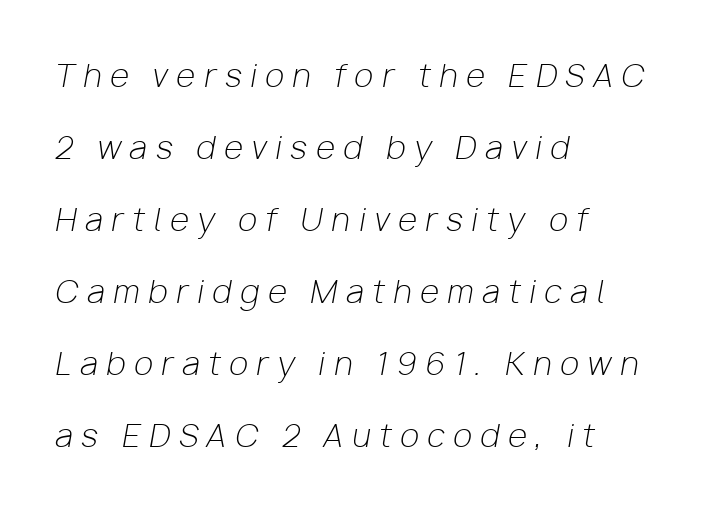
Q: Is the text bold? A: No.
Q: Is the text italic (slanted)? A: Yes, it leans right by about 10 degrees.
Q: Is the text underlined? A: No.
Q: How is the paragraph aligned? A: Left-aligned.
Q: Is the spacing between letters normal or unusually wide? A: Unusually wide.
Q: Is the spacing between lines tight, normal or loose? A: Loose.
Q: Width (condensed, normal, or wide)? A: Normal.
Q: Stroke contrast? A: Low.
Q: x-height? A: Medium.
Q: Monospaced? A: No.
